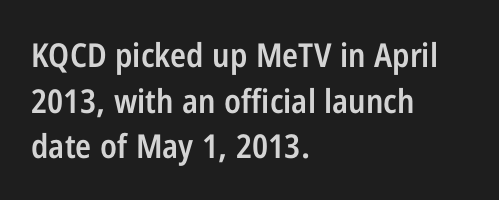
The image shows 33 px semibold, condensed sans-serif type, upright; set left-aligned, normal line spacing (1.38x), normal letter spacing, not underlined; low stroke contrast and a medium x-height.
